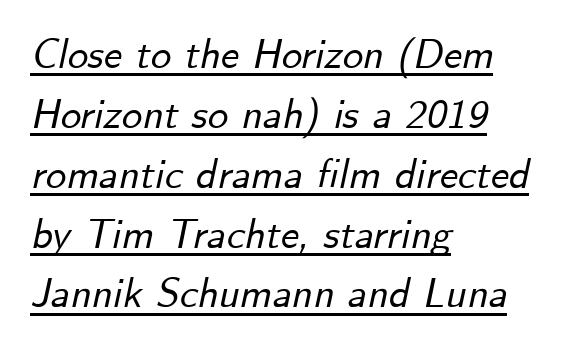
{"italic": "yes", "lean": "right", "slant_degrees": 12, "width": "normal", "stroke_contrast": "low", "x_height": "small", "monospaced": "no", "underline": "yes", "align": "left", "line_spacing": "normal", "line_spacing_ratio": 1.46, "letter_spacing": "normal", "letter_spacing_em": 0.0, "glyph_px": 41}
